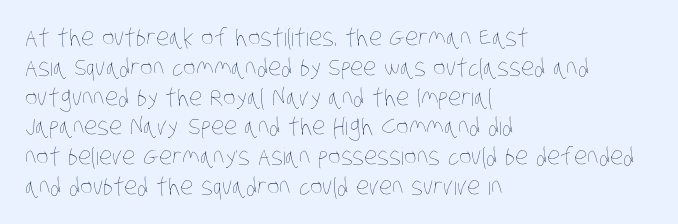
Just letters on the line, the space beneath them empty. Nothing heavy about these letters — not bold at all. There is no visible air inserted between adjacent glyphs. The text block is weighted toward the left margin, trailing off unevenly rightward.
